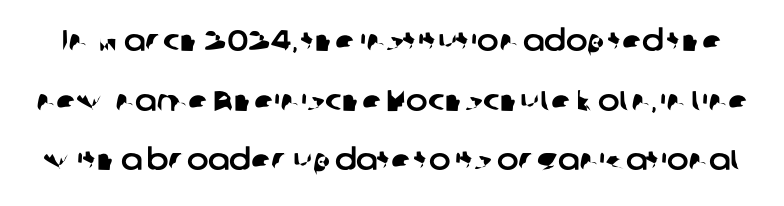
Q: Is the typeface a serif or a sans-serif typeface? A: Sans-serif.
Q: Is the text underlined? A: No.
Q: Is the spacing between letters normal or unusually wide? A: Normal.
Q: Is the spacing between lines tight, normal or loose? A: Loose.
Q: Width (condensed, normal, or wide)? A: Normal.
Q: Stroke contrast? A: Low.
Q: x-height? A: Medium.
Q: Monospaced? A: No.
